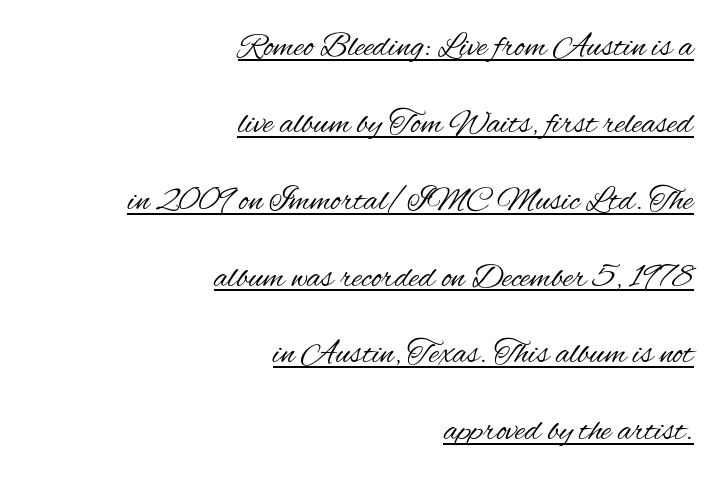
Q: Is the text bold? A: No.
Q: Is the text italic (slanted)? A: Yes.
Q: Is the typeface a serif or a sans-serif typeface? A: Sans-serif.
Q: Is the text underlined? A: Yes.
Q: How is the paragraph aligned? A: Right-aligned.
Q: Is the spacing between letters normal or unusually wide? A: Normal.
Q: Is the spacing between lines tight, normal or loose? A: Loose.
Q: Width (condensed, normal, or wide)? A: Condensed.
Q: Stroke contrast? A: Medium.
Q: x-height? A: Small.
Q: Monospaced? A: No.
